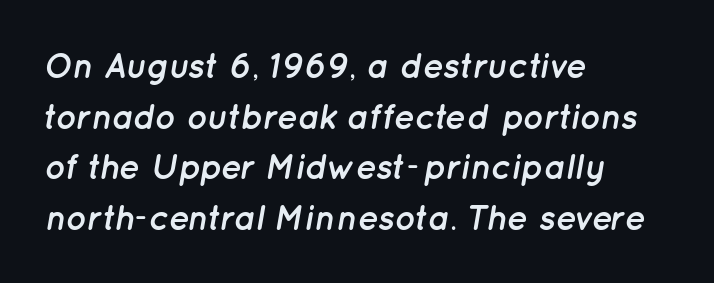
Clear beneath every line of the passage. The rendering uses a moderate line-height, typical for paragraphs. Characters are canted at an angle relative to the baseline's perpendicular. The letters advance in unequal steps, a hallmark of proportional type.
